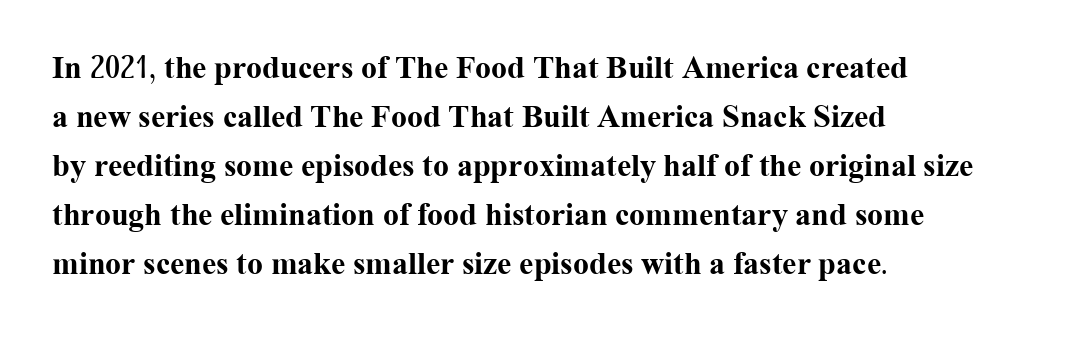
Q: Is the text bold? A: Yes.
Q: Is the text italic (slanted)? A: No, it is upright.
Q: Is the typeface a serif or a sans-serif typeface? A: Serif.
Q: Is the text underlined? A: No.
Q: How is the paragraph aligned? A: Left-aligned.
Q: Is the spacing between letters normal or unusually wide? A: Normal.
Q: Is the spacing between lines tight, normal or loose? A: Normal.
Q: Width (condensed, normal, or wide)? A: Normal.
Q: Stroke contrast? A: Medium.
Q: x-height? A: Medium.
Q: Monospaced? A: No.
